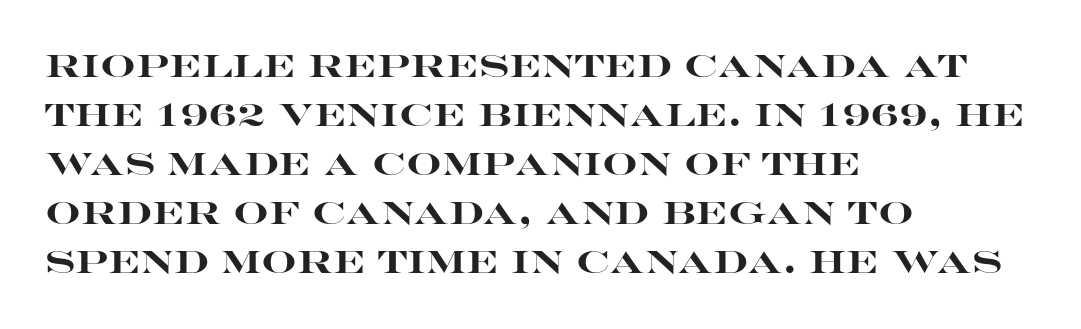
{"italic": "no", "bold": "yes", "weight": "heavy", "width": "wide", "stroke_contrast": "high", "x_height": "large", "monospaced": "no", "underline": "no", "align": "left", "line_spacing": "normal", "line_spacing_ratio": 1.58, "letter_spacing": "normal", "letter_spacing_em": 0.0, "glyph_px": 31}
